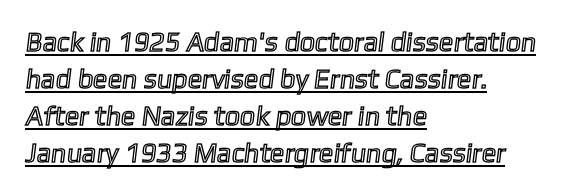
{"underline": "yes", "align": "left", "line_spacing": "normal", "line_spacing_ratio": 1.37, "letter_spacing": "normal", "letter_spacing_em": 0.0, "glyph_px": 27}
